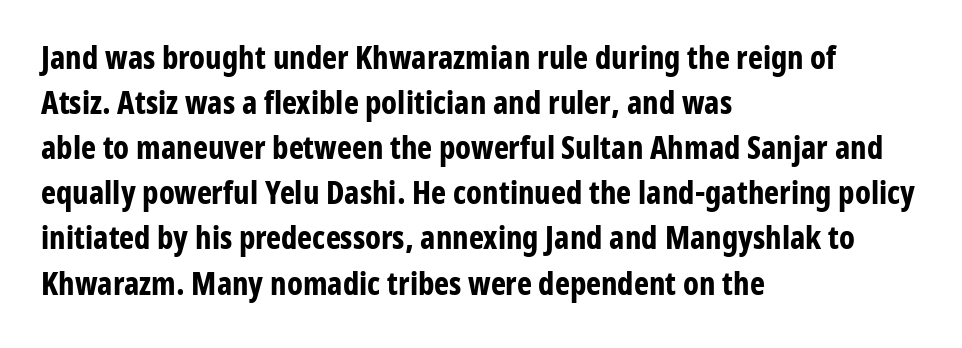
{"serif": "no", "italic": "no", "bold": "yes", "weight": "bold", "width": "condensed", "stroke_contrast": "low", "x_height": "medium", "monospaced": "no", "underline": "no", "align": "left", "line_spacing": "normal", "line_spacing_ratio": 1.41, "letter_spacing": "normal", "letter_spacing_em": 0.0, "glyph_px": 32}
